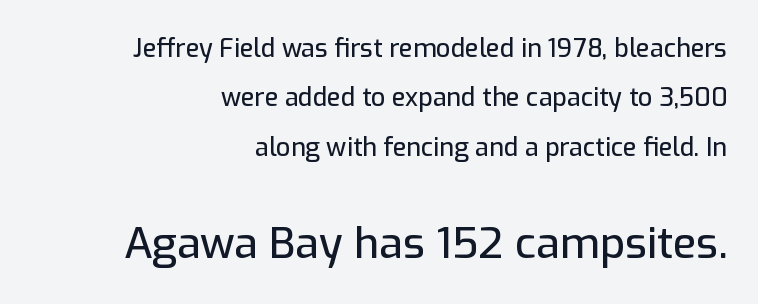
Q: Is the text italic (slanted)? A: No, it is upright.
Q: Is the typeface a serif or a sans-serif typeface? A: Sans-serif.
Q: Is the text underlined? A: No.
Q: How is the paragraph aligned? A: Right-aligned.
Q: Is the spacing between letters normal or unusually wide? A: Normal.
Q: Is the spacing between lines tight, normal or loose? A: Loose.
Q: Which block of text is set in a larger size, the first (top) or the second (bottom)? A: The second (bottom) one.
Q: Width (condensed, normal, or wide)? A: Normal.
Q: Stroke contrast? A: Low.
Q: x-height? A: Medium.
Q: Monospaced? A: No.
